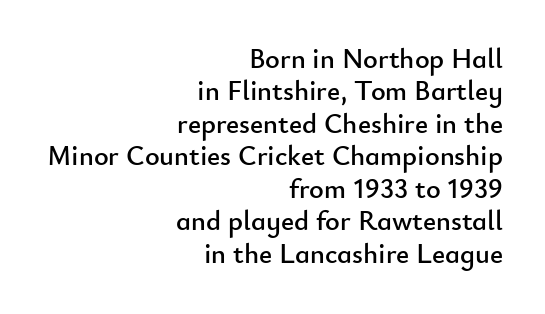
{"serif": "no", "italic": "no", "width": "normal", "stroke_contrast": "low", "x_height": "small", "monospaced": "no", "underline": "no", "align": "right", "line_spacing_ratio": 1.16, "letter_spacing": "normal", "letter_spacing_em": 0.0, "glyph_px": 28}
